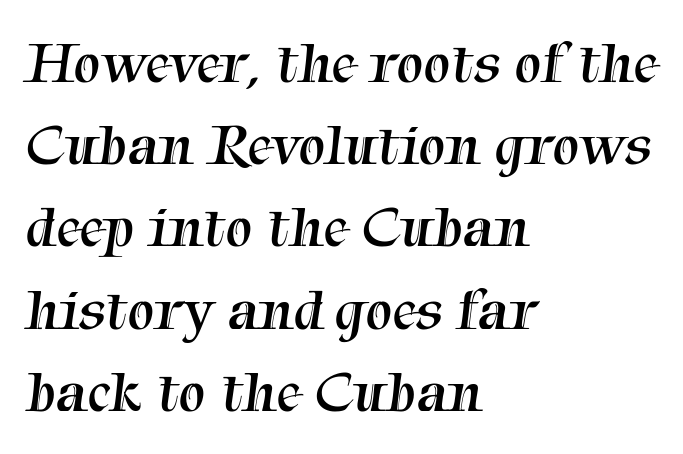
The image shows 60 px regular-weight serif type; set left-aligned, normal line spacing (1.37x), normal letter spacing, not underlined; medium stroke contrast and a medium x-height.
